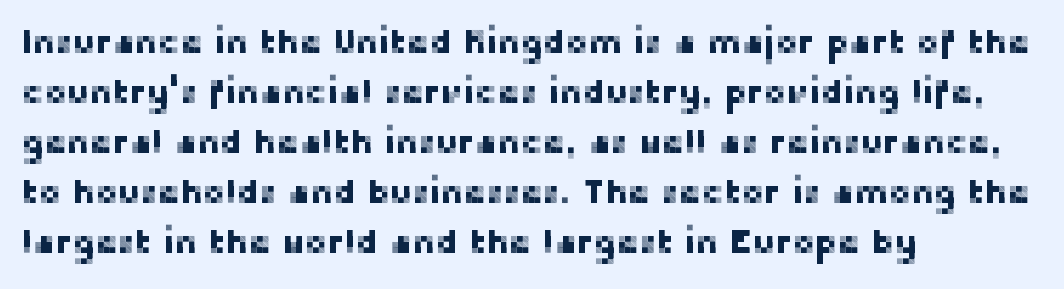
{"serif": "no", "italic": "no", "width": "normal", "stroke_contrast": "low", "x_height": "medium", "monospaced": "no", "underline": "no", "align": "left", "line_spacing": "normal", "line_spacing_ratio": 1.47, "letter_spacing": "normal", "letter_spacing_em": 0.0, "glyph_px": 34}
